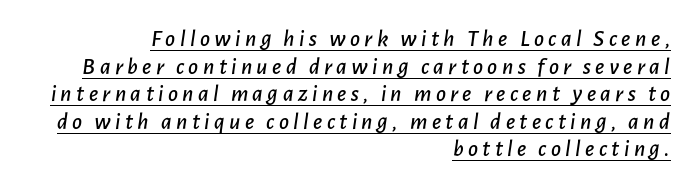
Q: Is the text italic (slanted)? A: Yes, it leans right by about 7 degrees.
Q: Is the text underlined? A: Yes.
Q: How is the paragraph aligned? A: Right-aligned.
Q: Is the spacing between lines tight, normal or loose? A: Tight.
